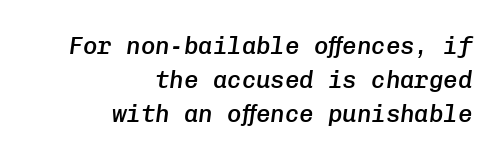
Notice how descenders clear the ascenders below comfortably — that's standard leading. Inter-character spacing is left at the font's built-in metrics. Is the type slanted? Yes — the strokes lean at a clear angle. Students, this is semibold: more ink than regular, less than bold. This sample is right-justified, so line beginnings fall wherever the words allow. Any mark beneath the type? The region is blank.
